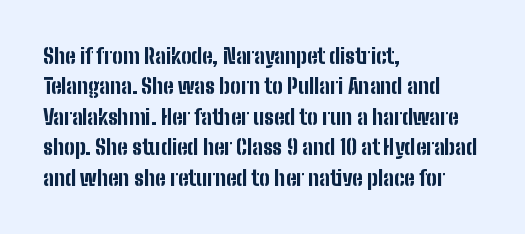
The image shows 21 px bold type, upright; set left-aligned, normal line spacing (1.45x), normal letter spacing, not underlined.
